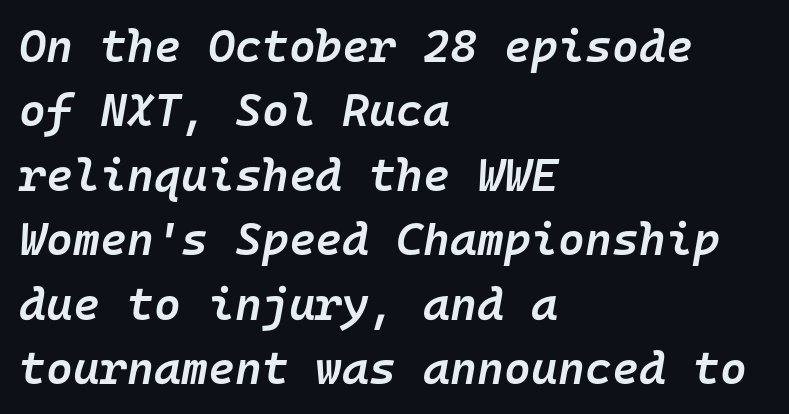
If you measured baseline to baseline, you'd find a middling distance. Observe the lean: these are italic letterforms. The zone under the glyphs is completely vacant. The line texture is even and compact thanks to regular tracking. Each letter, wide or thin by design, is forced into the same width here.
